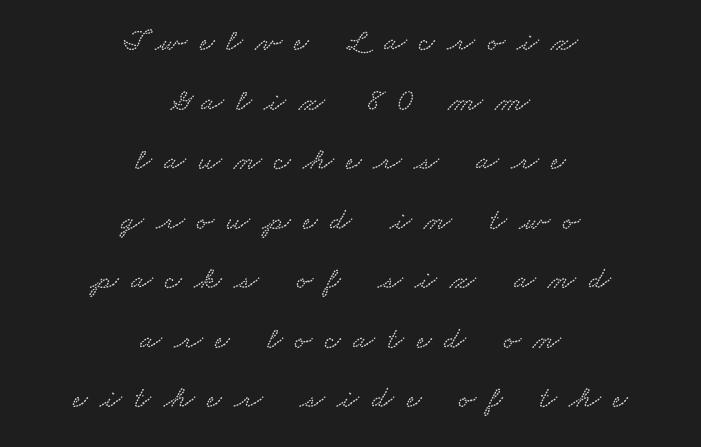
{"width": "wide", "stroke_contrast": "low", "x_height": "small", "monospaced": "no", "underline": "no", "align": "center", "line_spacing_ratio": 1.86, "letter_spacing": "wide", "letter_spacing_em": 0.39, "glyph_px": 32}
